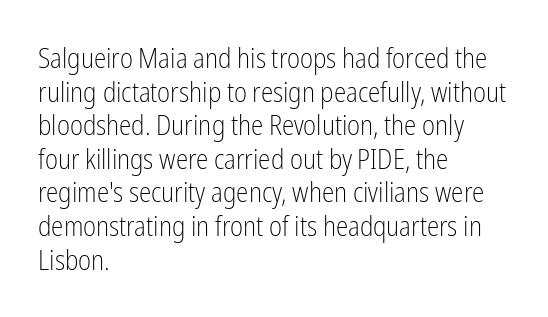
{"serif": "no", "italic": "no", "bold": "no", "weight": "light", "width": "condensed", "stroke_contrast": "low", "x_height": "medium", "monospaced": "no", "underline": "no", "align": "left", "line_spacing_ratio": 1.2, "letter_spacing": "normal", "letter_spacing_em": 0.0, "glyph_px": 28}
